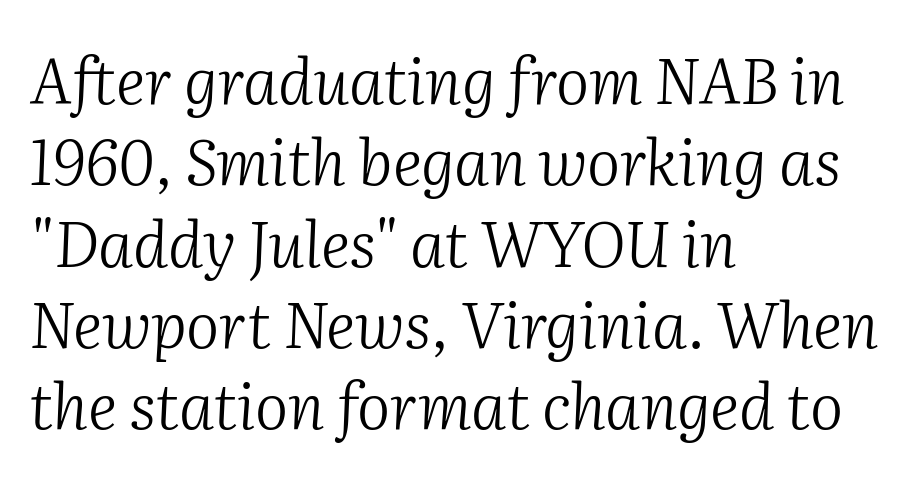
Descender tails drop into unmarked territory. No chunkiness to these letters — they're not bold. Spacing between characters is what you'd get straight out of the box. In terms of posture, this sample is oblique. Do the characters align in a grid? No, the font is proportional. What kind of face is this? One with serifs.
